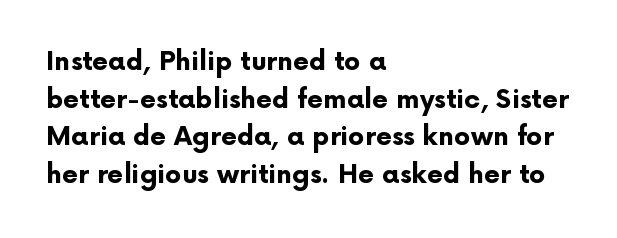
The image shows 26 px bold type, upright; set left-aligned, normal line spacing (1.45x), normal letter spacing, not underlined.
